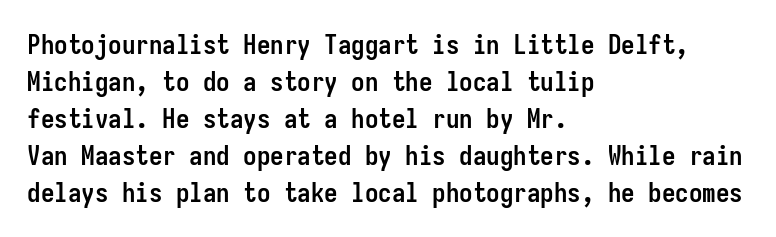
The image shows 27 px bold type, upright; set left-aligned, normal line spacing (1.37x), normal letter spacing, not underlined.
